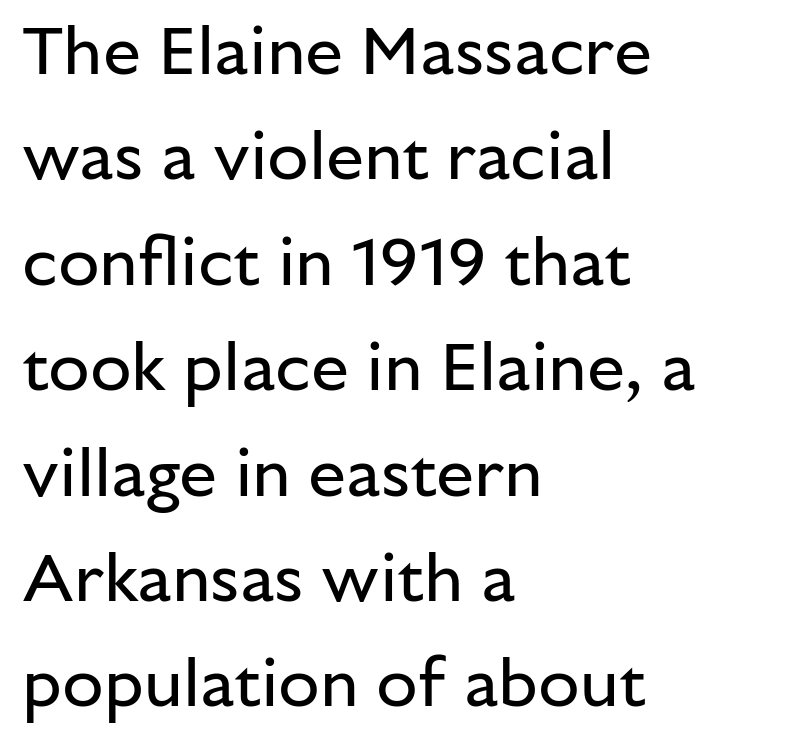
Q: Is the text bold? A: No.
Q: Is the text italic (slanted)? A: No, it is upright.
Q: Is the typeface a serif or a sans-serif typeface? A: Sans-serif.
Q: Is the text underlined? A: No.
Q: How is the paragraph aligned? A: Left-aligned.
Q: Is the spacing between letters normal or unusually wide? A: Normal.
Q: Is the spacing between lines tight, normal or loose? A: Normal.
Q: Width (condensed, normal, or wide)? A: Normal.
Q: Stroke contrast? A: Low.
Q: x-height? A: Medium.
Q: Monospaced? A: No.
